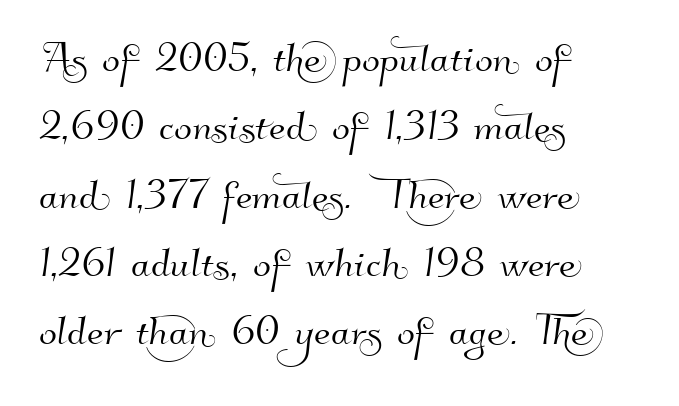
Q: Is the typeface a serif or a sans-serif typeface? A: Sans-serif.
Q: Is the text underlined? A: No.
Q: How is the paragraph aligned? A: Left-aligned.
Q: Is the spacing between letters normal or unusually wide? A: Normal.
Q: Is the spacing between lines tight, normal or loose? A: Normal.
Q: Width (condensed, normal, or wide)? A: Normal.
Q: Stroke contrast? A: High.
Q: x-height? A: Small.
Q: Monospaced? A: No.
